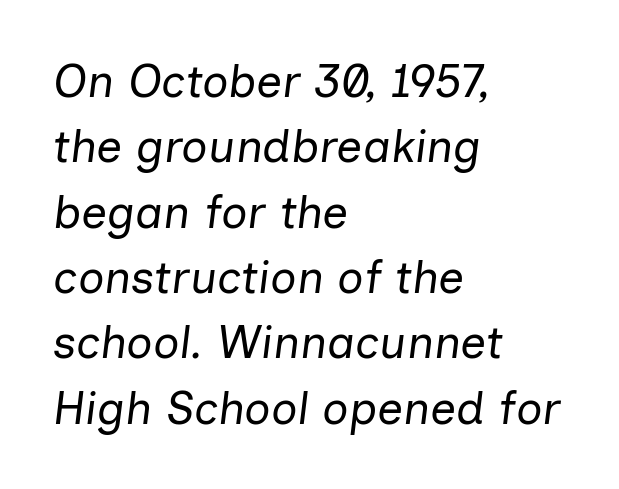
The lines in this sample share a left origin and differ only in where they stop. The passage shown leans; its letterforms are oblique. The strokes carry an ordinary text weight at most. Standard letterfit; no display-style spreading of the glyphs.
